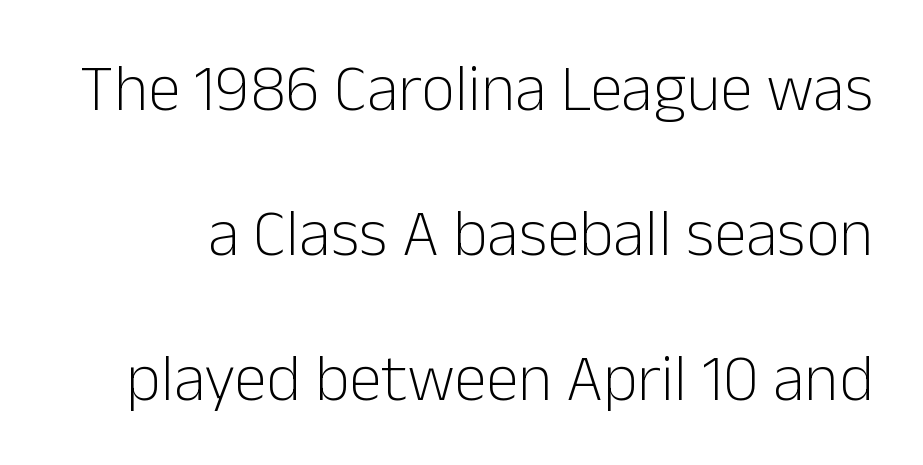
A typesetter would label this face a sans. Notice the wide empty band between every row — that's loose leading. The axis of the letterforms is exactly vertical. Heft: none added — not bold. Characters follow at the spacing the type designer built in.
